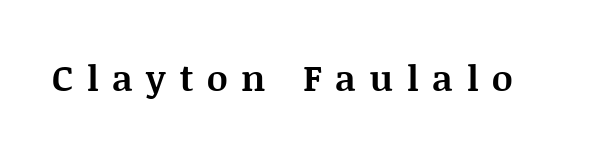
Q: Is the text bold? A: Yes.
Q: Is the text italic (slanted)? A: No, it is upright.
Q: Is the typeface a serif or a sans-serif typeface? A: Serif.
Q: Is the text underlined? A: No.
Q: Is the spacing between letters normal or unusually wide? A: Unusually wide.
Q: Width (condensed, normal, or wide)? A: Normal.
Q: Stroke contrast? A: Medium.
Q: x-height? A: Large.
Q: Monospaced? A: No.
